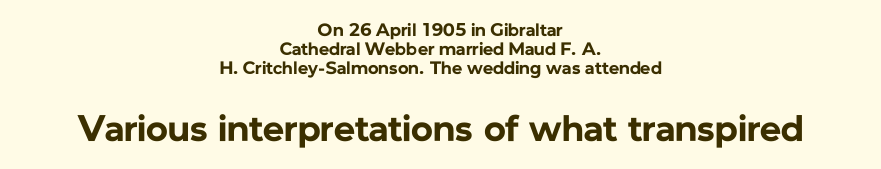
{"serif": "no", "italic": "no", "bold": "yes", "weight": "bold", "width": "normal", "stroke_contrast": "low", "x_height": "medium", "monospaced": "no", "underline": "no", "align": "center", "line_spacing": "tight", "line_spacing_ratio": 1.06, "letter_spacing": "normal", "letter_spacing_em": 0.0, "larger_block": "second", "size_ratio": 2.06, "glyph_px": 37}
